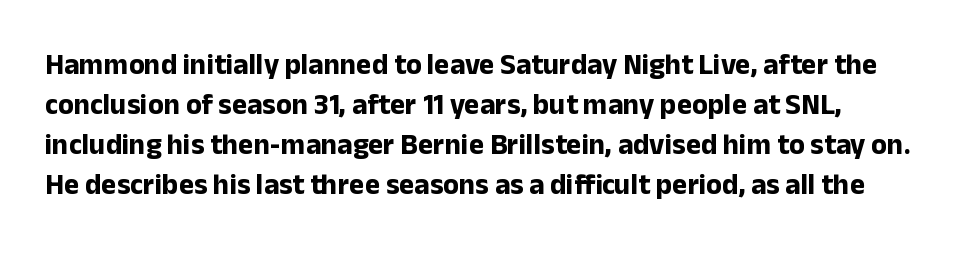
Q: Is the text bold? A: Yes.
Q: Is the text italic (slanted)? A: No, it is upright.
Q: Is the typeface a serif or a sans-serif typeface? A: Sans-serif.
Q: Is the text underlined? A: No.
Q: Is the spacing between letters normal or unusually wide? A: Normal.
Q: Is the spacing between lines tight, normal or loose? A: Normal.
Q: Width (condensed, normal, or wide)? A: Normal.
Q: Stroke contrast? A: Low.
Q: x-height? A: Medium.
Q: Monospaced? A: No.
